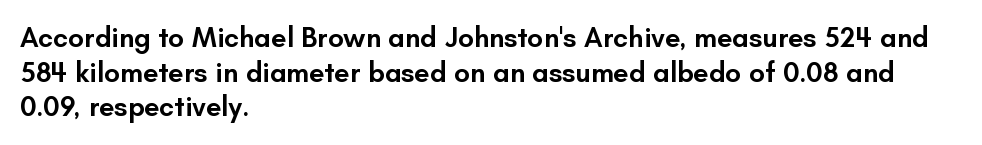
Q: Is the text bold? A: Semi-bold.
Q: Is the text italic (slanted)? A: No, it is upright.
Q: Is the typeface a serif or a sans-serif typeface? A: Sans-serif.
Q: Is the text underlined? A: No.
Q: How is the paragraph aligned? A: Left-aligned.
Q: Is the spacing between letters normal or unusually wide? A: Normal.
Q: Width (condensed, normal, or wide)? A: Normal.
Q: Stroke contrast? A: Low.
Q: x-height? A: Small.
Q: Monospaced? A: No.
